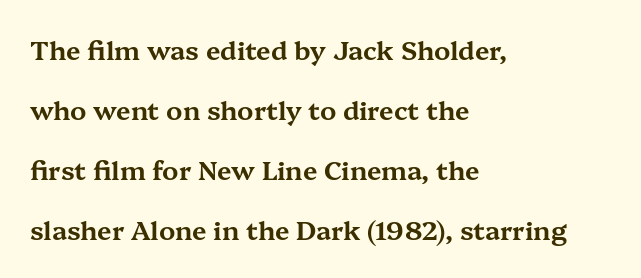
Has an underline been added? It has not. Unlike italic type, these characters show no tilt at all. Typeset ragged right — the left edge is the straight one. Honestly, the rows look like they've been pulled way apart. The passage shown has conventional tracking throughout.
